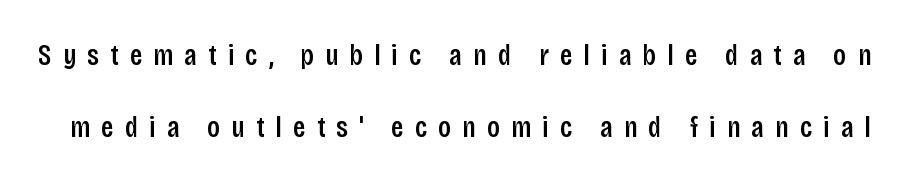
Do the characters align in a grid? No, the font is proportional. The type is letterspaced generously, with wide tracking. The text was rendered using a sans face with plain stroke endings. Posture: vertical. Has an underline been added? It has not. Caption: semibold face, moderately heavy strokes.
